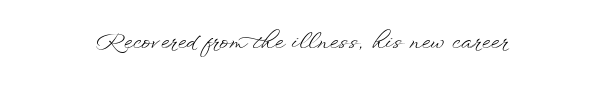
The setting favours the middle, as headings and verse often do. In terms of letterspacing, this is plain default setting. A light-to-regular cut is what we see here. Glance below the letters and you will spot only blank space.
